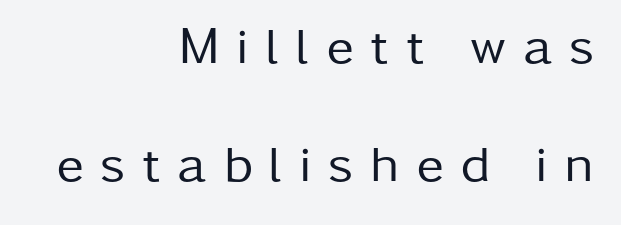
A typesetter would call this proportional, since set widths differ per character. Is this a sans? Yes — the strokes have no serifs. The block of text is sparse from top to bottom, with ample space between rows. Caption: multi-line text, flush right, ragged left. The tracking jumps out immediately: characters are airy and widely separated. Weight class: somewhere from thin through regular.
